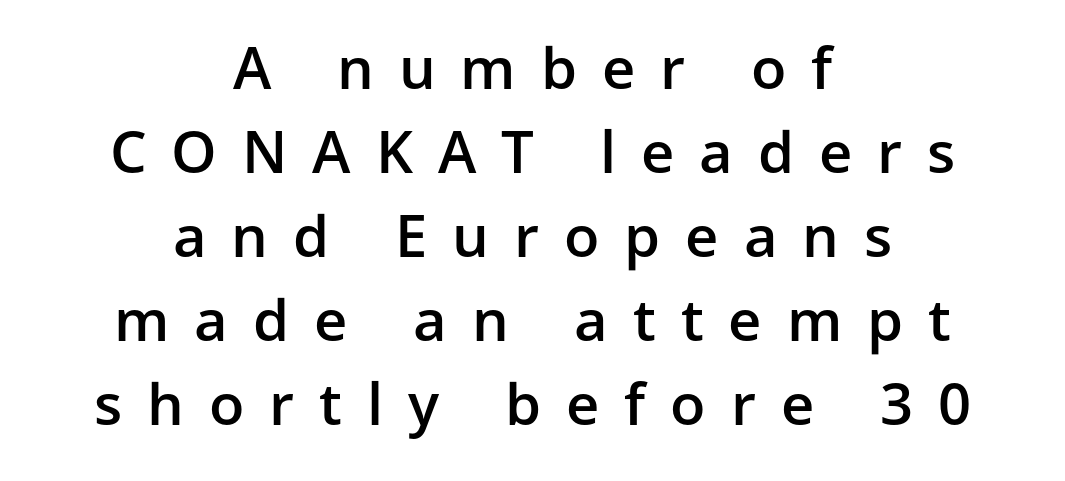
The image shows 58 px semibold sans-serif type, upright; set centered, normal line spacing (1.45x), unusually wide letter spacing (+0.43 em), not underlined; low stroke contrast and a medium x-height.
